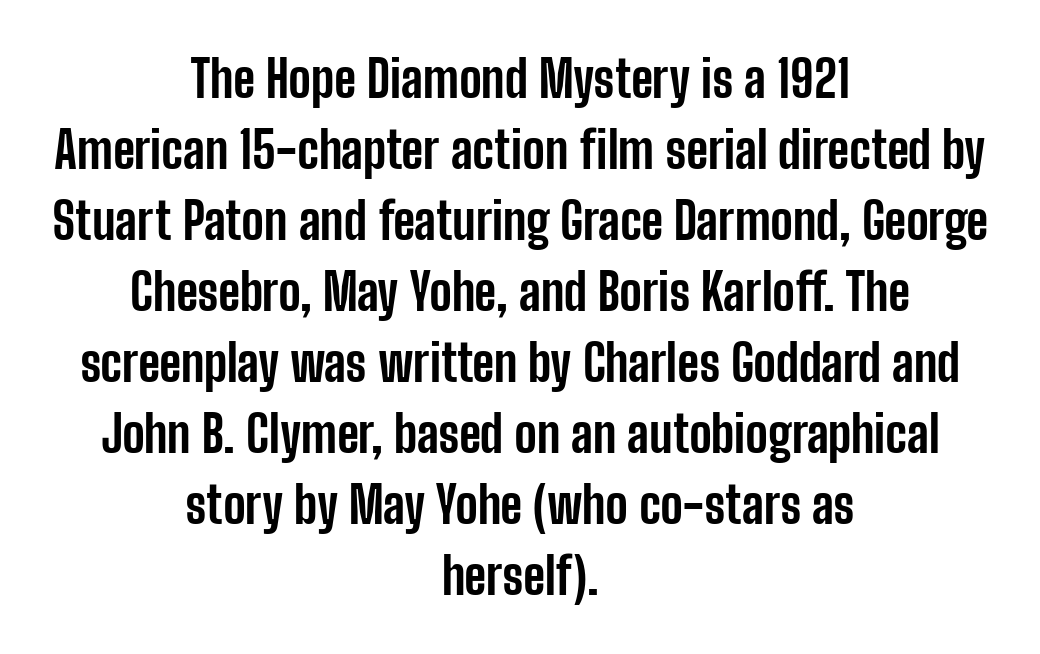
{"serif": "no", "italic": "no", "bold": "yes", "weight": "bold", "width": "condensed", "stroke_contrast": "low", "x_height": "medium", "monospaced": "no", "underline": "no", "align": "center", "line_spacing": "normal", "line_spacing_ratio": 1.42, "letter_spacing": "normal", "letter_spacing_em": 0.0, "glyph_px": 50}
